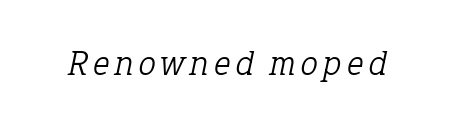
{"serif": "yes", "italic": "yes", "lean": "right", "slant_degrees": 12, "bold": "no", "weight": "light", "width": "normal", "stroke_contrast": "low", "x_height": "medium", "monospaced": "no", "underline": "no", "glyph_px": 35}
